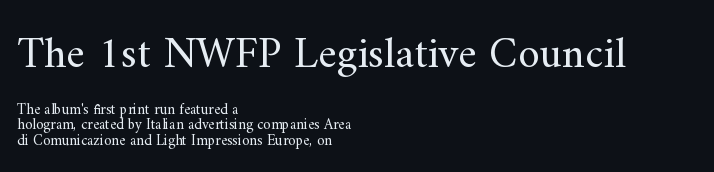
No italicization has been applied; the sample stays upright. Does the leading feel generous? Not at all — it's pinched. The glyphs are unaccompanied by any horizontal stroke below them. Line beginnings align vertically; line endings do not.
